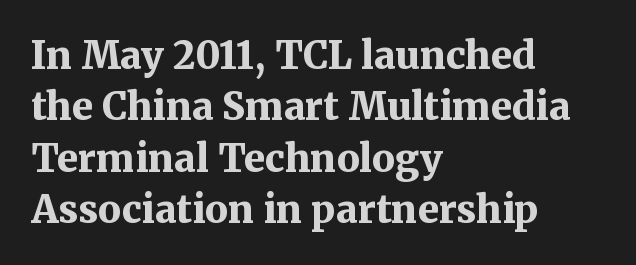
The image shows 38 px bold serif type, upright; set left-aligned, normal line spacing (1.35x), normal letter spacing, not underlined; medium stroke contrast and a medium x-height.
